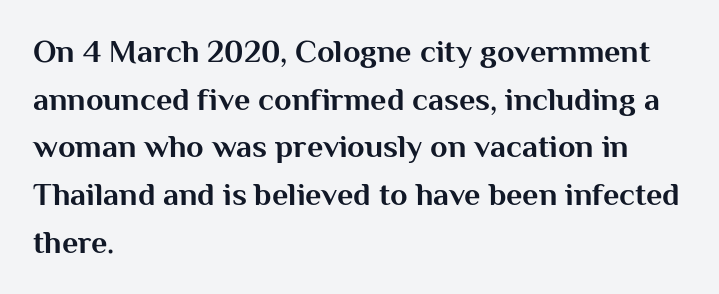
{"serif": "no", "italic": "no", "bold": "yes", "weight": "bold", "width": "normal", "stroke_contrast": "medium", "x_height": "medium", "monospaced": "no", "underline": "no", "align": "left", "line_spacing": "normal", "line_spacing_ratio": 1.49, "letter_spacing": "normal", "letter_spacing_em": 0.0, "glyph_px": 32}
